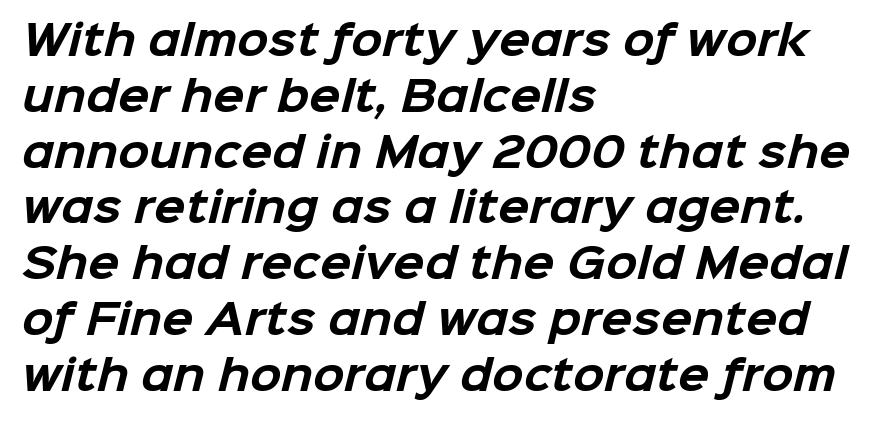
{"serif": "no", "bold": "yes", "weight": "bold", "width": "normal", "stroke_contrast": "low", "x_height": "medium", "monospaced": "no", "underline": "no", "align": "left", "line_spacing": "normal", "line_spacing_ratio": 1.36, "letter_spacing": "normal", "letter_spacing_em": 0.0, "glyph_px": 41}
